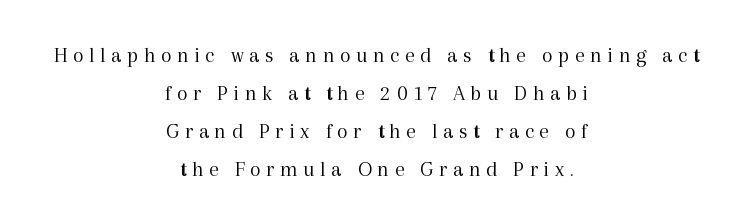
The image shows 22 px text type, upright; set centered, line spacing 1.72x, unusually wide letter spacing (+0.25 em), not underlined.
